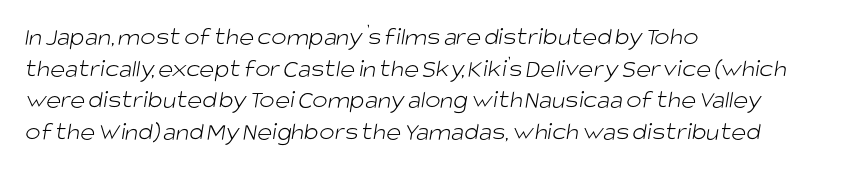
{"bold": "no", "underline": "no", "align": "left", "line_spacing_ratio": 1.22, "letter_spacing": "normal", "letter_spacing_em": 0.0, "glyph_px": 26}
